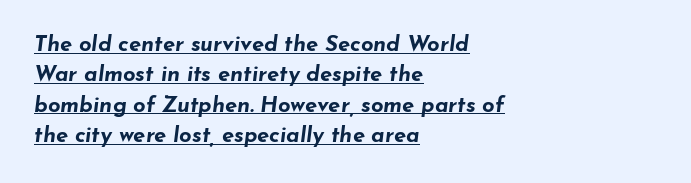
Alignment: flush left. How would I describe the line gaps? Plain and ordinary. Posture: slanted. Beneath each row of characters lies a ruled line. A typesetter would call this zero additional tracking. The font is running at its bold setting.
